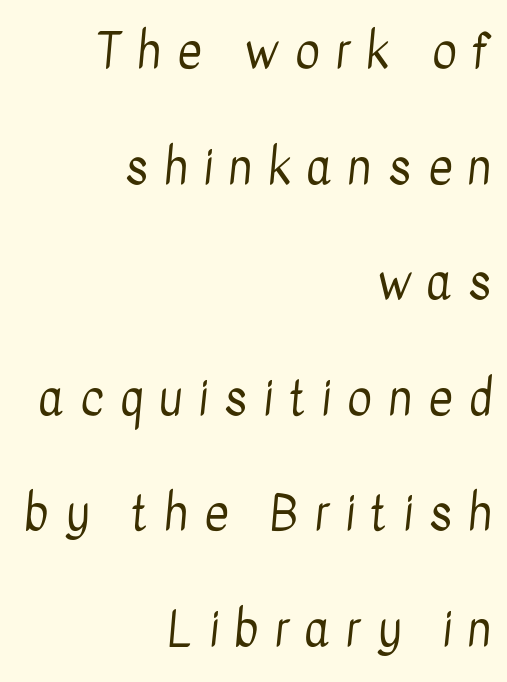
Each stroke keeps to a modest, everyday thickness or less. This sample uses a sans-serif face. Unmarked baselines from the first word to the last. In terms of leading, this rendering errs on the spacious side. Display-style spreading of the glyphs; the letterfit is very open. This sample has the flowing, uneven cadence of proportional lettering.
